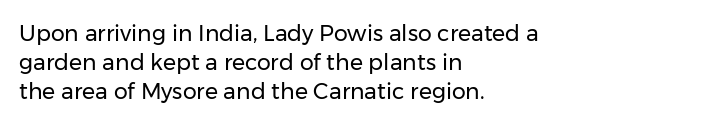
Q: Is the text bold? A: No.
Q: Is the text italic (slanted)? A: No, it is upright.
Q: Is the text underlined? A: No.
Q: How is the paragraph aligned? A: Left-aligned.
Q: Is the spacing between letters normal or unusually wide? A: Normal.
Q: Is the spacing between lines tight, normal or loose? A: Normal.
